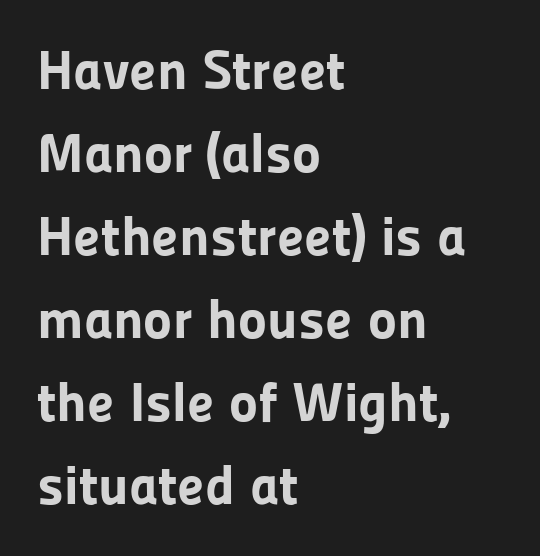
Q: Is the text bold? A: Yes.
Q: Is the text italic (slanted)? A: No, it is upright.
Q: Is the typeface a serif or a sans-serif typeface? A: Sans-serif.
Q: Is the text underlined? A: No.
Q: How is the paragraph aligned? A: Left-aligned.
Q: Is the spacing between letters normal or unusually wide? A: Normal.
Q: Is the spacing between lines tight, normal or loose? A: Normal.
Q: Width (condensed, normal, or wide)? A: Normal.
Q: Stroke contrast? A: Low.
Q: x-height? A: Medium.
Q: Monospaced? A: No.
